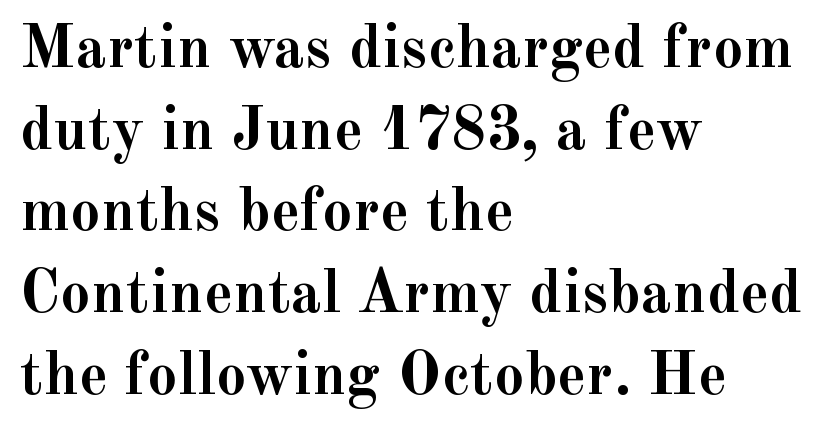
This rendering employs a face with finishing strokes, i.e., a serif. Layout note: lines flush left. Underlining? Definitely not there. Do the characters align in a grid? No, the font is proportional. Characters remain perfectly vertical along every line. In terms of letterspacing, this is plain default setting.
